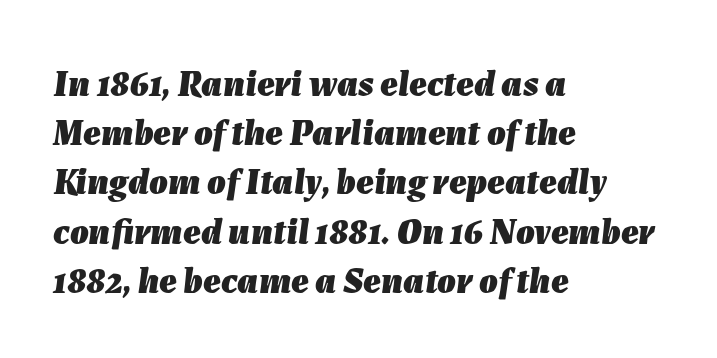
Look at the stroke-to-counter ratio: heavy, a bold. Nobody drew a line under any word here. The text block is weighted toward the left margin, trailing off unevenly rightward. Spacing verdict: proportional, widths tailored to each character.
